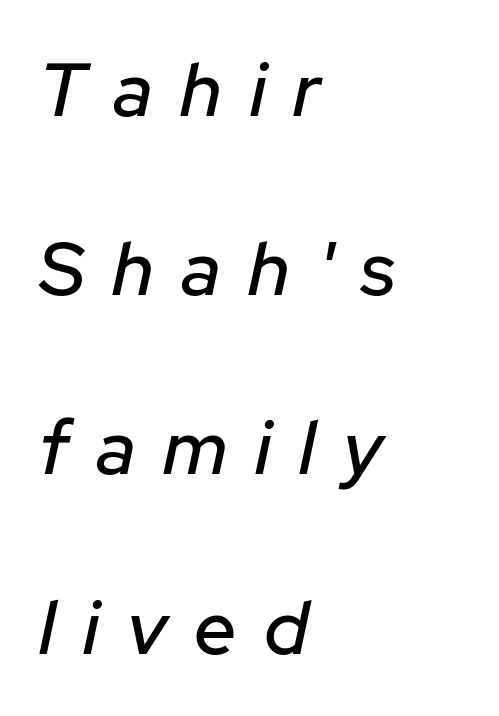
Q: Is the text italic (slanted)? A: Yes, it leans right by about 12 degrees.
Q: Is the text underlined? A: No.
Q: How is the paragraph aligned? A: Left-aligned.
Q: Is the spacing between letters normal or unusually wide? A: Unusually wide.
Q: Is the spacing between lines tight, normal or loose? A: Loose.
Q: Width (condensed, normal, or wide)? A: Normal.
Q: Stroke contrast? A: Low.
Q: x-height? A: Medium.
Q: Monospaced? A: No.
